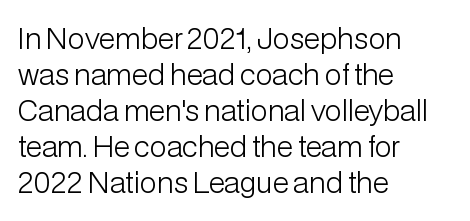
{"serif": "no", "italic": "no", "bold": "no", "weight": "light", "width": "normal", "stroke_contrast": "low", "x_height": "medium", "monospaced": "no", "underline": "no", "align": "left", "line_spacing": "normal", "line_spacing_ratio": 1.29, "letter_spacing": "normal", "letter_spacing_em": 0.0, "glyph_px": 28}
